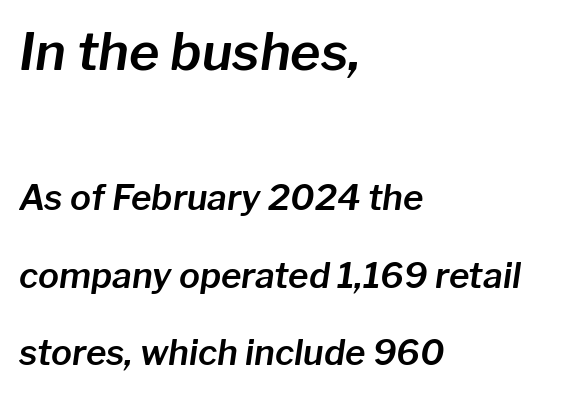
Q: Is the text italic (slanted)? A: Yes, it leans right by about 8 degrees.
Q: Is the text underlined? A: No.
Q: How is the paragraph aligned? A: Left-aligned.
Q: Is the spacing between letters normal or unusually wide? A: Normal.
Q: Is the spacing between lines tight, normal or loose? A: Loose.
Q: Which block of text is set in a larger size, the first (top) or the second (bottom)? A: The first (top) one.
Q: Width (condensed, normal, or wide)? A: Normal.
Q: Stroke contrast? A: Low.
Q: x-height? A: Medium.
Q: Monospaced? A: No.
